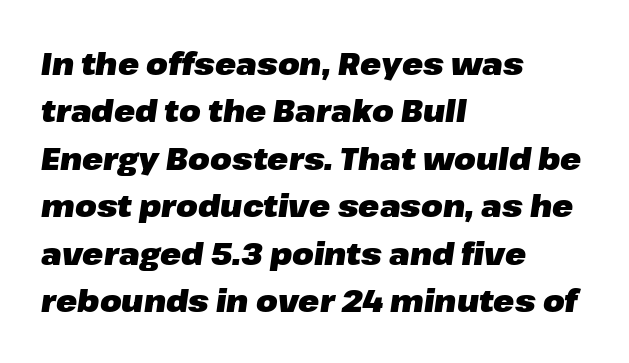
The image shows 31 px heavy type, italic (leaning right); set left-aligned, normal line spacing (1.53x), normal letter spacing, not underlined; low stroke contrast and a medium x-height.
